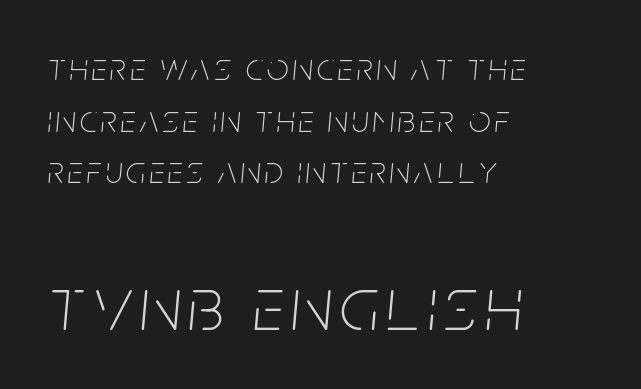
The image shows 77 px thin, condensed type, italic (leaning right); set left-aligned, normal line spacing (1.36x), not underlined; the second (bottom) block is 2.03x larger; low stroke contrast and a large x-height.
